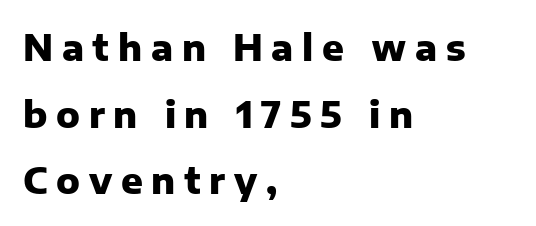
Q: Is the text bold? A: Yes.
Q: Is the text italic (slanted)? A: No, it is upright.
Q: Is the typeface a serif or a sans-serif typeface? A: Sans-serif.
Q: Is the text underlined? A: No.
Q: How is the paragraph aligned? A: Left-aligned.
Q: Is the spacing between letters normal or unusually wide? A: Unusually wide.
Q: Width (condensed, normal, or wide)? A: Normal.
Q: Stroke contrast? A: Low.
Q: x-height? A: Medium.
Q: Monospaced? A: No.
